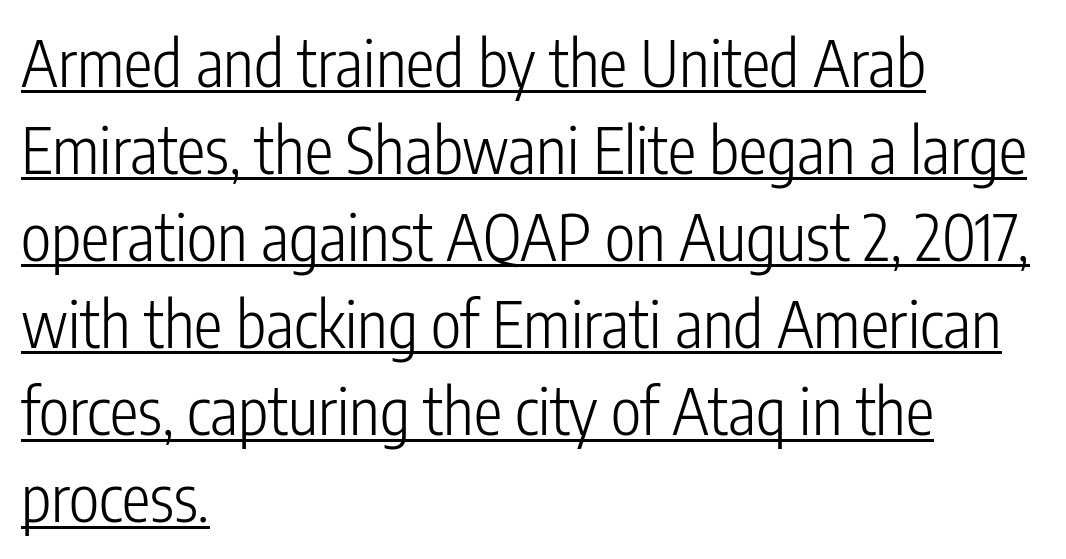
Q: Is the text bold? A: No.
Q: Is the text italic (slanted)? A: No, it is upright.
Q: Is the typeface a serif or a sans-serif typeface? A: Sans-serif.
Q: Is the text underlined? A: Yes.
Q: How is the paragraph aligned? A: Left-aligned.
Q: Is the spacing between letters normal or unusually wide? A: Normal.
Q: Is the spacing between lines tight, normal or loose? A: Normal.
Q: Width (condensed, normal, or wide)? A: Condensed.
Q: Stroke contrast? A: Low.
Q: x-height? A: Medium.
Q: Monospaced? A: No.
